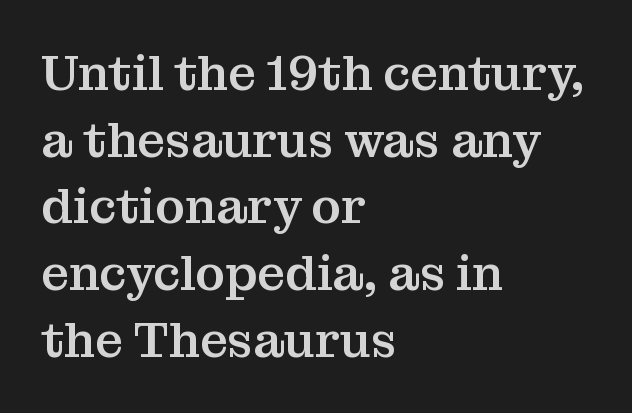
Q: Is the text italic (slanted)? A: No, it is upright.
Q: Is the typeface a serif or a sans-serif typeface? A: Serif.
Q: Is the text underlined? A: No.
Q: How is the paragraph aligned? A: Left-aligned.
Q: Is the spacing between letters normal or unusually wide? A: Normal.
Q: Is the spacing between lines tight, normal or loose? A: Normal.
Q: Width (condensed, normal, or wide)? A: Normal.
Q: Stroke contrast? A: Medium.
Q: x-height? A: Medium.
Q: Monospaced? A: No.
